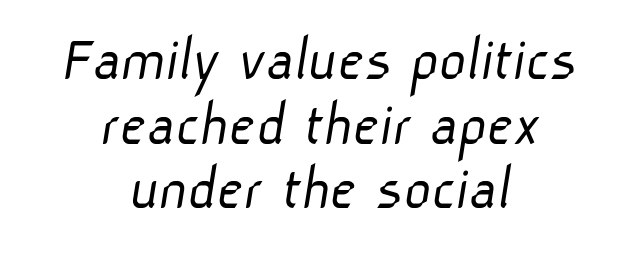
{"serif": "no", "bold": "no", "weight": "light", "width": "normal", "stroke_contrast": "low", "x_height": "medium", "monospaced": "no", "underline": "no", "align": "center", "line_spacing": "tight", "line_spacing_ratio": 0.98, "letter_spacing": "normal", "letter_spacing_em": 0.0, "glyph_px": 66}
